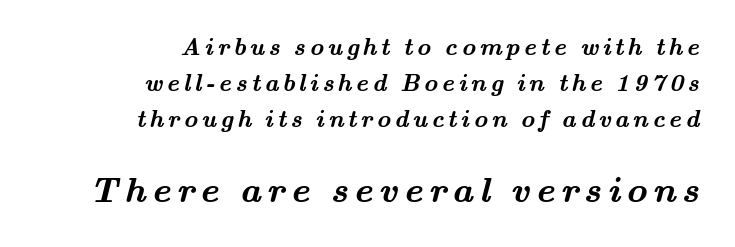
Q: Is the text bold? A: Yes.
Q: Is the typeface a serif or a sans-serif typeface? A: Serif.
Q: Is the text underlined? A: No.
Q: How is the paragraph aligned? A: Right-aligned.
Q: Is the spacing between lines tight, normal or loose? A: Normal.
Q: Which block of text is set in a larger size, the first (top) or the second (bottom)? A: The second (bottom) one.
Q: Width (condensed, normal, or wide)? A: Wide.
Q: Stroke contrast? A: Medium.
Q: x-height? A: Small.
Q: Monospaced? A: No.
